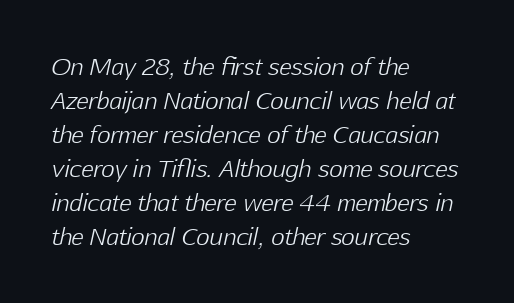
{"italic": "yes", "lean": "right", "slant_degrees": 12, "bold": "no", "underline": "no", "align": "left", "line_spacing": "normal", "line_spacing_ratio": 1.48, "letter_spacing": "normal", "letter_spacing_em": 0.0, "glyph_px": 23}
